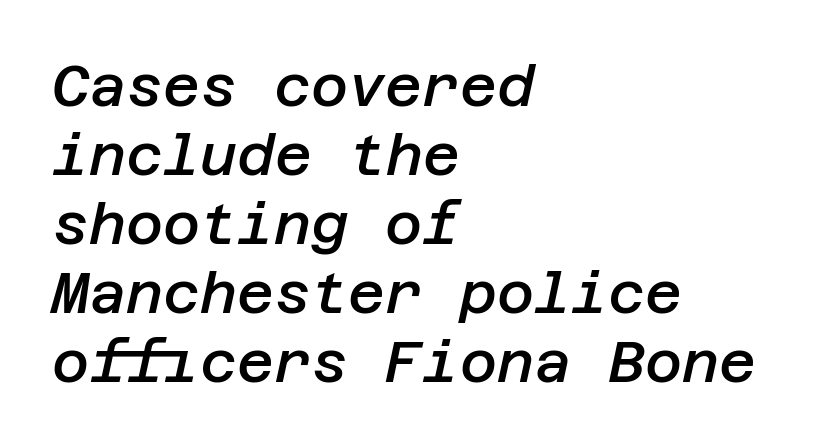
Q: Is the text bold? A: Semi-bold.
Q: Is the text italic (slanted)? A: Yes, it leans right by about 12 degrees.
Q: Is the text underlined? A: No.
Q: How is the paragraph aligned? A: Left-aligned.
Q: Is the spacing between letters normal or unusually wide? A: Normal.
Q: Width (condensed, normal, or wide)? A: Normal.
Q: Stroke contrast? A: Low.
Q: x-height? A: Large.
